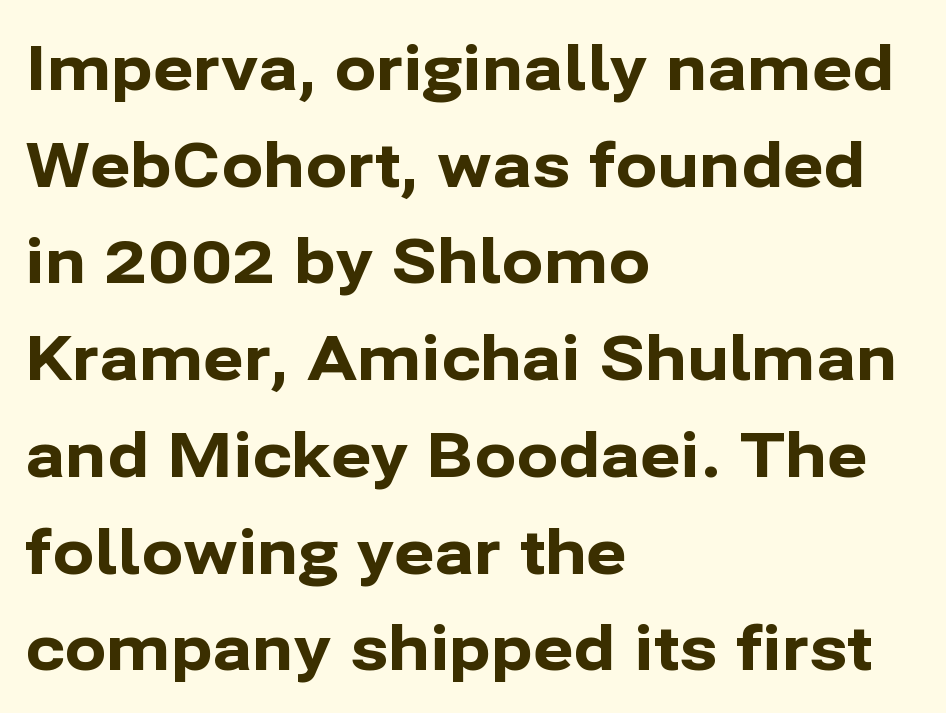
{"serif": "no", "italic": "no", "bold": "yes", "weight": "bold", "width": "normal", "stroke_contrast": "low", "x_height": "medium", "monospaced": "no", "underline": "no", "align": "left", "line_spacing": "normal", "line_spacing_ratio": 1.56, "letter_spacing": "normal", "letter_spacing_em": 0.0, "glyph_px": 62}
